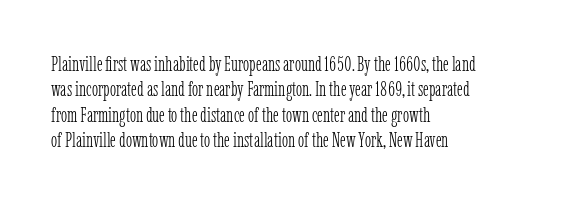
{"italic": "no", "bold": "no", "underline": "no", "align": "left", "line_spacing_ratio": 1.21, "letter_spacing": "normal", "letter_spacing_em": 0.0, "glyph_px": 21}
